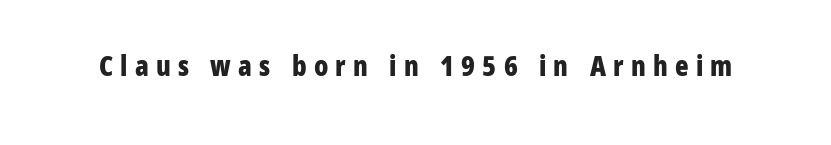
Look at the tracking — it's clearly loosened, letters drifting apart. If you drew a line through each stem, it would be perfectly vertical. This sample has the flowing, uneven cadence of proportional lettering. The font family rendered here belongs to the sans-serif group.
